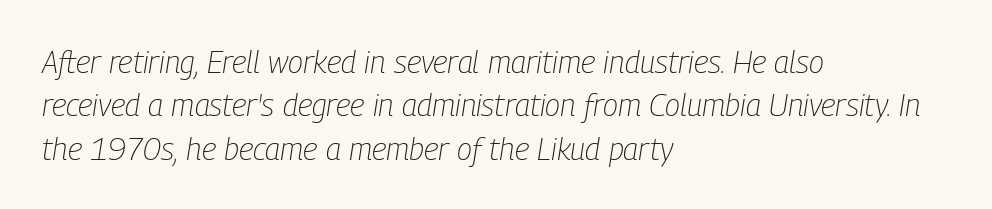
Q: Is the text bold? A: No.
Q: Is the text italic (slanted)? A: Yes, it leans right by about 9 degrees.
Q: Is the text underlined? A: No.
Q: How is the paragraph aligned? A: Left-aligned.
Q: Is the spacing between letters normal or unusually wide? A: Normal.
Q: Is the spacing between lines tight, normal or loose? A: Normal.
Q: Width (condensed, normal, or wide)? A: Condensed.
Q: Stroke contrast? A: Low.
Q: x-height? A: Medium.
Q: Monospaced? A: No.
